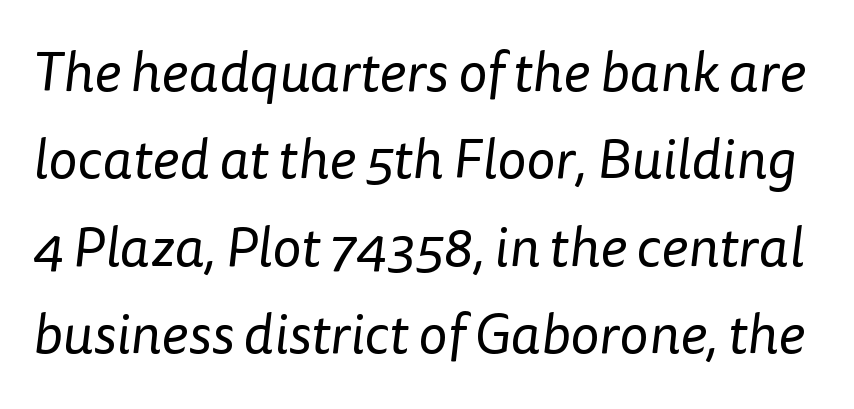
The letterforms sit shoulder to shoulder at normal distance. Leading matches the norm, producing a regular column. The weight would be labelled regular, book, light, or lighter still. Bare-footed words on every line. Spacing verdict: proportional, widths tailored to each character. The designer went with a sans here, leaving each stem footless.
